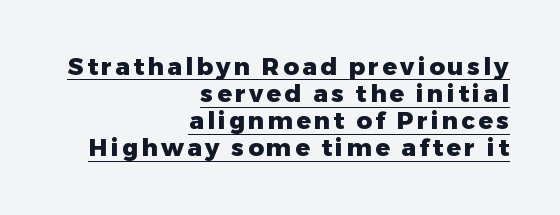
Regarding leading, the lines here are crowded together. Tall strokes in this sample are plumb rather than angled. Descenders here cross a horizontal rule under the line. Every row of glyphs terminates at an identical x-position on the right. Each glyph is drawn with heavy, bold strokes.
